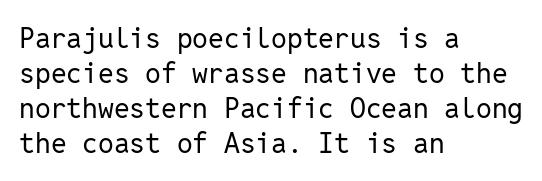
Q: Is the text bold? A: No.
Q: Is the text italic (slanted)? A: No, it is upright.
Q: Is the typeface a serif or a sans-serif typeface? A: Sans-serif.
Q: Is the text underlined? A: No.
Q: How is the paragraph aligned? A: Left-aligned.
Q: Is the spacing between letters normal or unusually wide? A: Normal.
Q: Is the spacing between lines tight, normal or loose? A: Normal.
Q: Width (condensed, normal, or wide)? A: Normal.
Q: Stroke contrast? A: Low.
Q: x-height? A: Medium.
Q: Monospaced? A: Yes.
